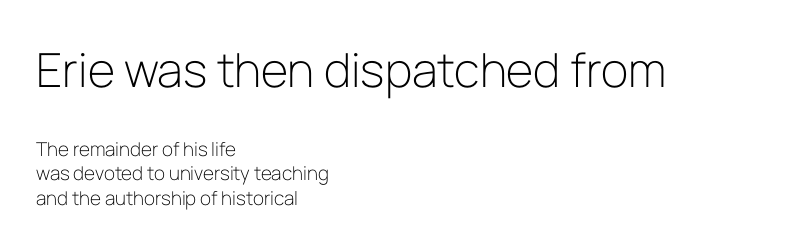
The image shows 47 px light sans-serif type, upright; set left-aligned, normal line spacing (1.3x), normal letter spacing, not underlined; the first (top) block is 2.47x larger; low stroke contrast and a medium x-height.
